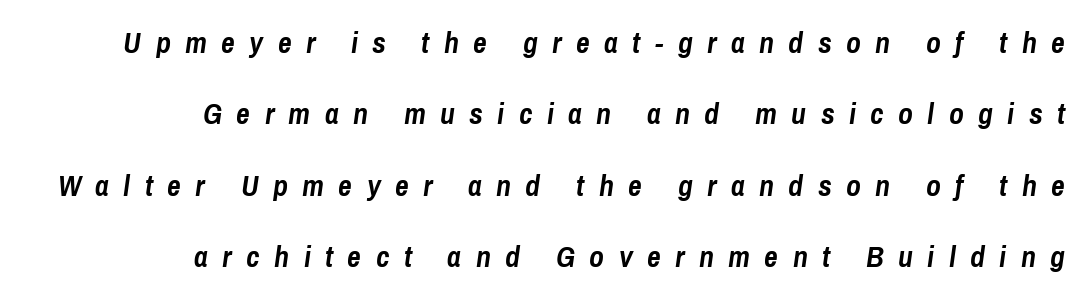
Q: Is the text bold? A: Yes.
Q: Is the text italic (slanted)? A: Yes, it leans right by about 8 degrees.
Q: Is the text underlined? A: No.
Q: How is the paragraph aligned? A: Right-aligned.
Q: Is the spacing between letters normal or unusually wide? A: Unusually wide.
Q: Is the spacing between lines tight, normal or loose? A: Loose.
Q: Width (condensed, normal, or wide)? A: Condensed.
Q: Stroke contrast? A: Low.
Q: x-height? A: Medium.
Q: Monospaced? A: No.
